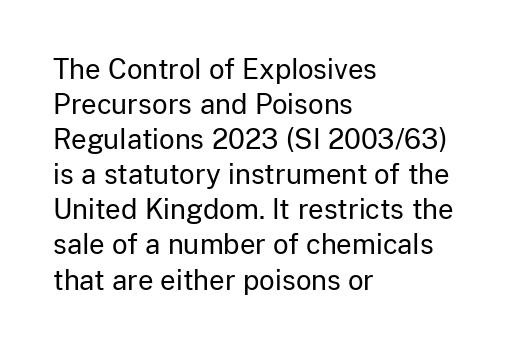
Style check: upright. Plain, unruled lines of type. The paragraph has a hard left edge and a soft right edge. This rendering leaves character spacing at its baseline value. A typesetter would call this leading conventional body-copy spacing. These glyphs show unthickened strokes, regular width or finer.
